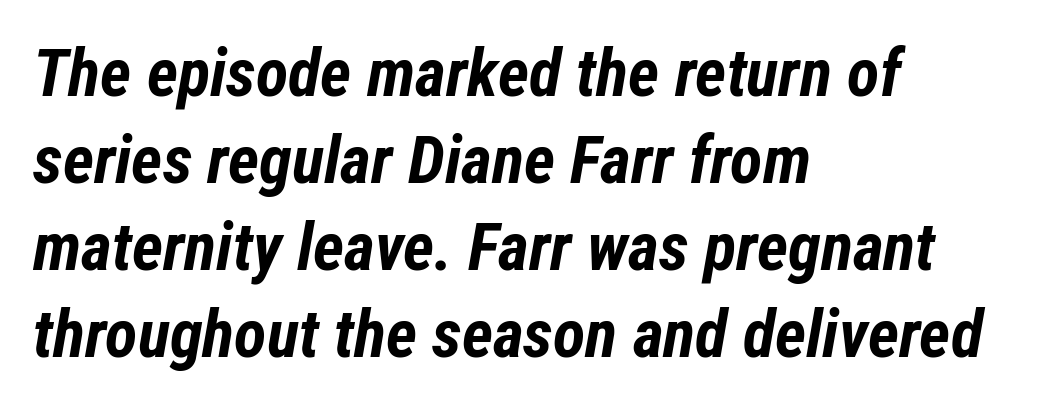
The glyphs look as if they've been sheared to an angle. Teacher's note: observe the even left margin — that is flush-left alignment. Typographic density is high because the face is bold. Evenly set lines give the paragraph a standard silhouette. Do the characters align in a grid? No, the font is proportional. The horizontal fit of the characters is conventional and even.
